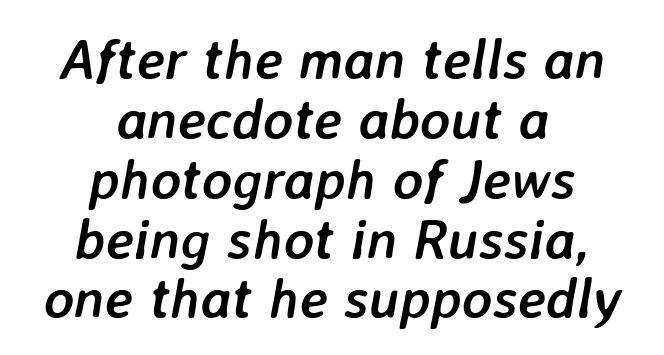
The image shows 57 px semibold type, italic (leaning right); set centered, tight line spacing (1.05x), normal letter spacing, not underlined; low stroke contrast and a medium x-height.
